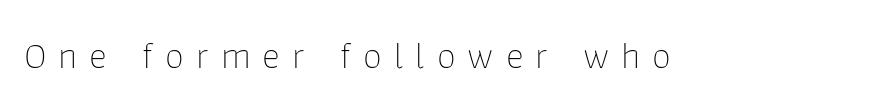
{"serif": "no", "italic": "no", "bold": "no", "weight": "thin", "width": "normal", "stroke_contrast": "low", "x_height": "medium", "monospaced": "no", "underline": "no", "letter_spacing": "wide", "letter_spacing_em": 0.31, "glyph_px": 38}
